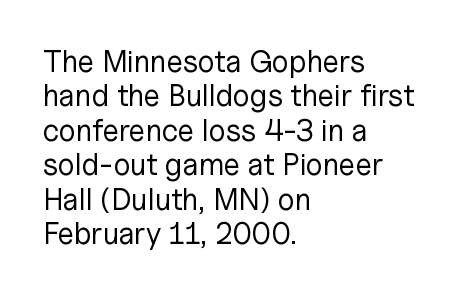
The image shows 30 px regular-weight sans-serif type, upright; set left-aligned, tight line spacing (1.15x), normal letter spacing, not underlined; low stroke contrast and a medium x-height.
